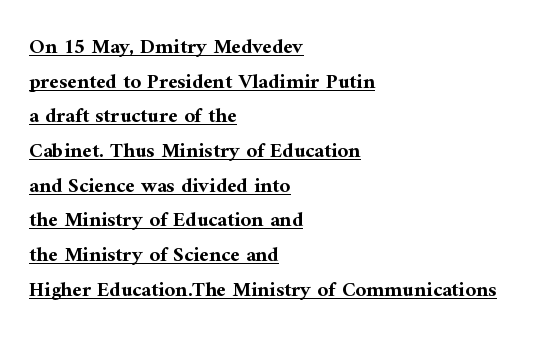
Posture: upright roman. The leading is moderate, giving the passage an even texture. A continuous stroke trails under the words, as in a hyperlink. One-word summary of the alignment: left. How heavy is the stroke? Heavy — this is a bold.
